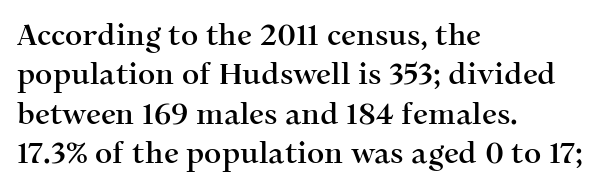
{"serif": "yes", "italic": "no", "width": "normal", "stroke_contrast": "medium", "x_height": "medium", "monospaced": "no", "underline": "no", "align": "left", "line_spacing": "normal", "line_spacing_ratio": 1.31, "letter_spacing": "normal", "letter_spacing_em": 0.0, "glyph_px": 30}
